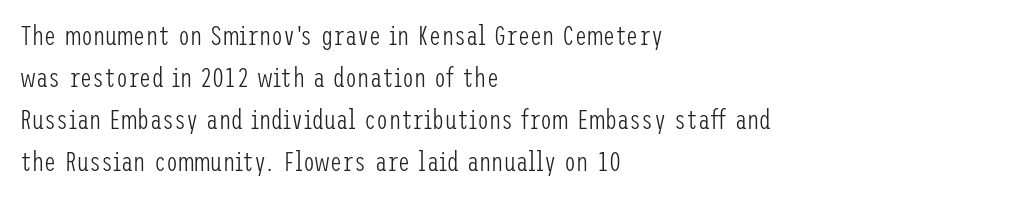
{"italic": "no", "bold": "no", "underline": "no", "align": "left", "line_spacing": "normal", "line_spacing_ratio": 1.55, "letter_spacing": "normal", "letter_spacing_em": 0.0, "glyph_px": 27}
